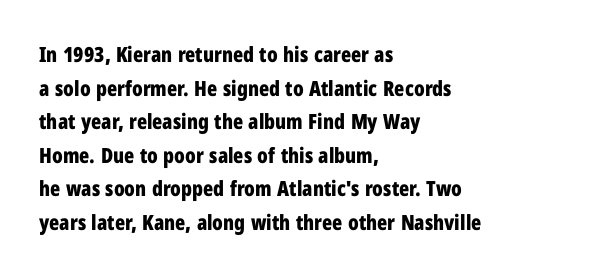
Q: Is the text bold? A: Yes.
Q: Is the text italic (slanted)? A: No, it is upright.
Q: Is the text underlined? A: No.
Q: How is the paragraph aligned? A: Left-aligned.
Q: Is the spacing between letters normal or unusually wide? A: Normal.
Q: Is the spacing between lines tight, normal or loose? A: Normal.
